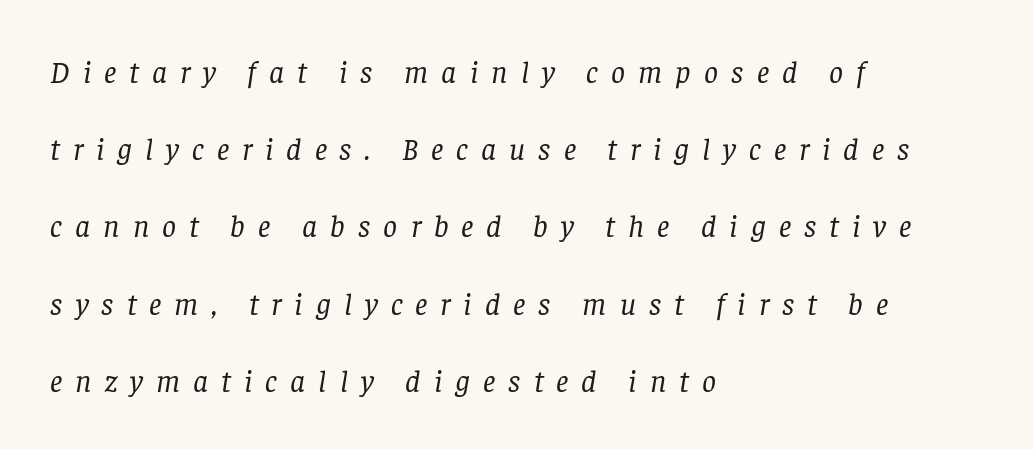
Underlining? Definitely not there. The passage shown is typed in a proportional face where columns would drift. Look at the tracking — it's clearly loosened, letters drifting apart. On a weight scale, this lands at 450 or below. Serifs: yes, visible at the terminals of the letterforms.
